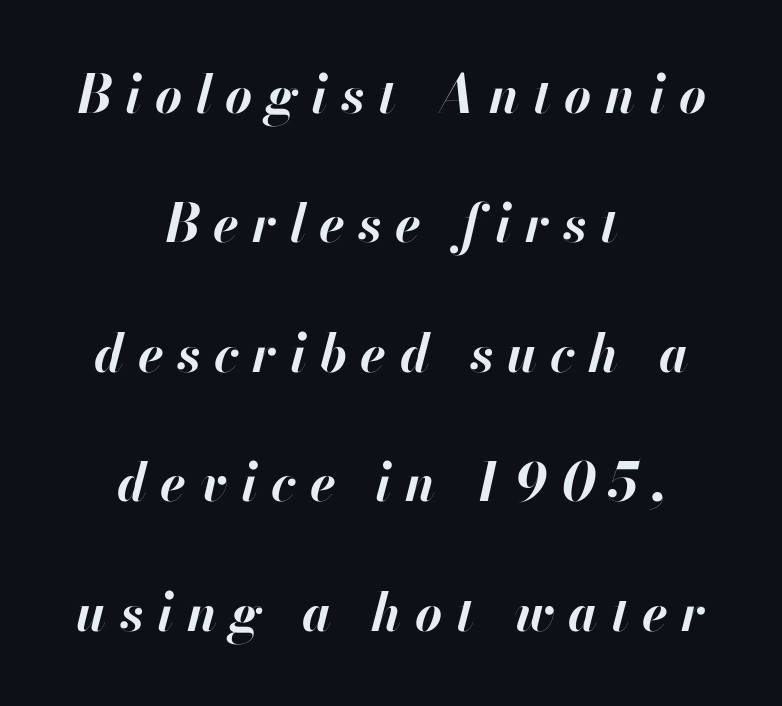
Q: Is the text bold? A: Yes.
Q: Is the text italic (slanted)? A: Yes, it leans right by about 13 degrees.
Q: Is the text underlined? A: No.
Q: How is the paragraph aligned? A: Centered.
Q: Is the spacing between letters normal or unusually wide? A: Unusually wide.
Q: Is the spacing between lines tight, normal or loose? A: Loose.
Q: Width (condensed, normal, or wide)? A: Normal.
Q: Stroke contrast? A: High.
Q: x-height? A: Small.
Q: Monospaced? A: No.
